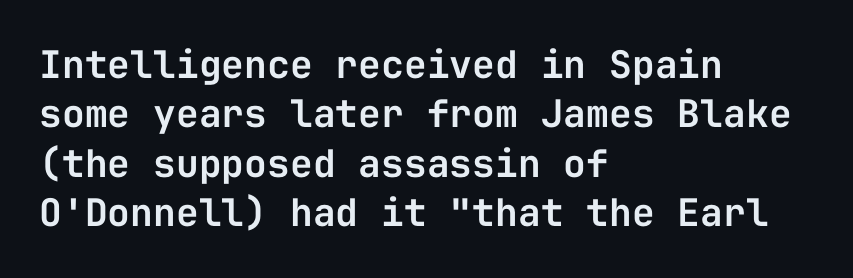
Q: Is the text italic (slanted)? A: No, it is upright.
Q: Is the typeface a serif or a sans-serif typeface? A: Sans-serif.
Q: Is the text underlined? A: No.
Q: How is the paragraph aligned? A: Left-aligned.
Q: Is the spacing between letters normal or unusually wide? A: Normal.
Q: Is the spacing between lines tight, normal or loose? A: Normal.
Q: Width (condensed, normal, or wide)? A: Normal.
Q: Stroke contrast? A: Low.
Q: x-height? A: Medium.
Q: Monospaced? A: Yes.
